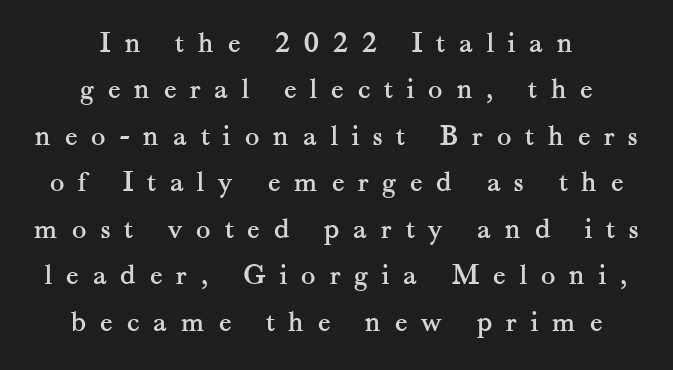
Q: Is the text italic (slanted)? A: No, it is upright.
Q: Is the typeface a serif or a sans-serif typeface? A: Serif.
Q: Is the text underlined? A: No.
Q: How is the paragraph aligned? A: Centered.
Q: Is the spacing between letters normal or unusually wide? A: Unusually wide.
Q: Is the spacing between lines tight, normal or loose? A: Normal.
Q: Width (condensed, normal, or wide)? A: Normal.
Q: Stroke contrast? A: Medium.
Q: x-height? A: Small.
Q: Monospaced? A: No.
